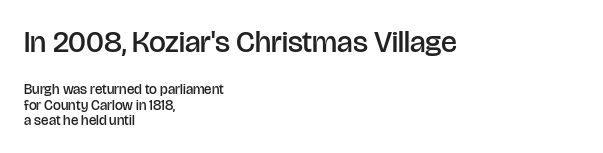
Q: Is the text bold? A: Semi-bold.
Q: Is the text italic (slanted)? A: No, it is upright.
Q: Is the typeface a serif or a sans-serif typeface? A: Sans-serif.
Q: Is the text underlined? A: No.
Q: How is the paragraph aligned? A: Left-aligned.
Q: Is the spacing between letters normal or unusually wide? A: Normal.
Q: Is the spacing between lines tight, normal or loose? A: Tight.
Q: Which block of text is set in a larger size, the first (top) or the second (bottom)? A: The first (top) one.
Q: Width (condensed, normal, or wide)? A: Normal.
Q: Stroke contrast? A: Low.
Q: x-height? A: Large.
Q: Monospaced? A: No.
